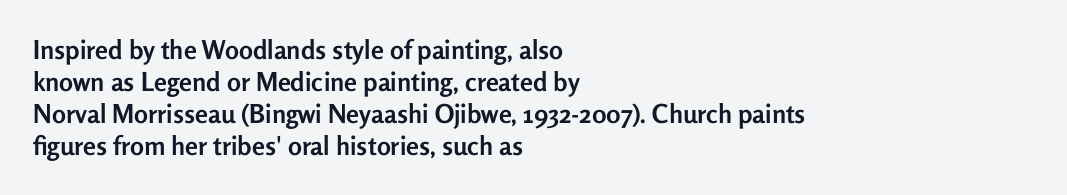
Alignment: flush left. A clean baseline with only descenders dipping below it. Vertical strokes here are truly vertical. Every letter is thick-stroked: bold, no question. A typesetter would call this zero additional tracking.
